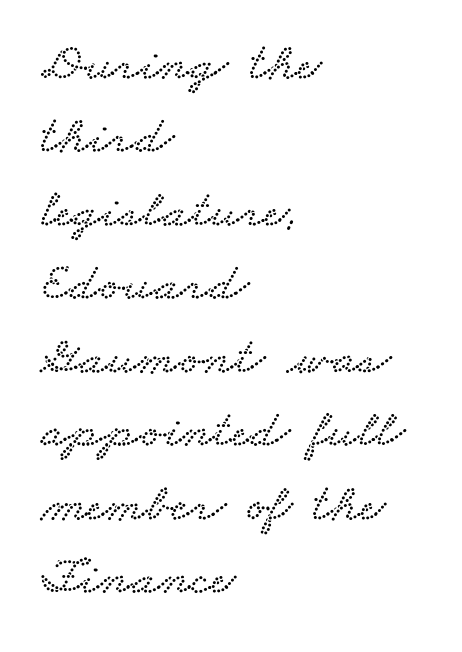
Does extra space separate the letters? No, they use regular spacing. The rendering uses a moderate line-height, typical for paragraphs. Here the designer chose a conventional face with non-uniform glyph widths. Alignment: flush left. Each row of text sits above clean, open space. To sum up the face: it has serifs.
